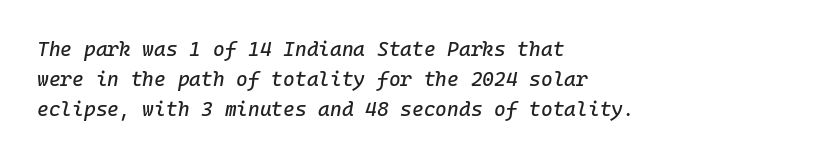
{"italic": "yes", "lean": "right", "slant_degrees": 10, "underline": "no", "align": "left", "line_spacing": "normal", "line_spacing_ratio": 1.5, "letter_spacing": "normal", "letter_spacing_em": 0.0, "glyph_px": 20}
